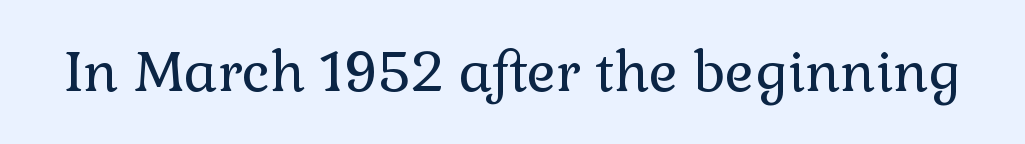
This is serif lettering, the kind often seen in printed books. Words appear dense and cohesive because spacing is normal. These lines are rendered in a variable-pitch font. Is this a heavy cut? Hardly; it is regular or lighter. Every stem runs plumb, perpendicular to the baseline. The strip under each line holds only bare page.
